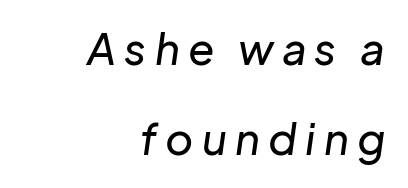
Q: Is the text italic (slanted)? A: Yes, it leans right by about 8 degrees.
Q: Is the text underlined? A: No.
Q: How is the paragraph aligned? A: Right-aligned.
Q: Is the spacing between lines tight, normal or loose? A: Loose.
Q: Width (condensed, normal, or wide)? A: Normal.
Q: Stroke contrast? A: Low.
Q: x-height? A: Medium.
Q: Monospaced? A: No.
